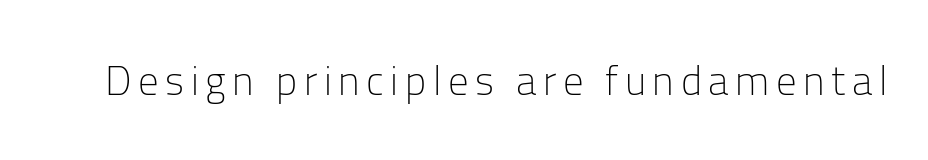
Q: Is the text bold? A: No.
Q: Is the text italic (slanted)? A: No, it is upright.
Q: Is the typeface a serif or a sans-serif typeface? A: Sans-serif.
Q: Is the text underlined? A: No.
Q: Width (condensed, normal, or wide)? A: Normal.
Q: Stroke contrast? A: Low.
Q: x-height? A: Medium.
Q: Monospaced? A: No.
